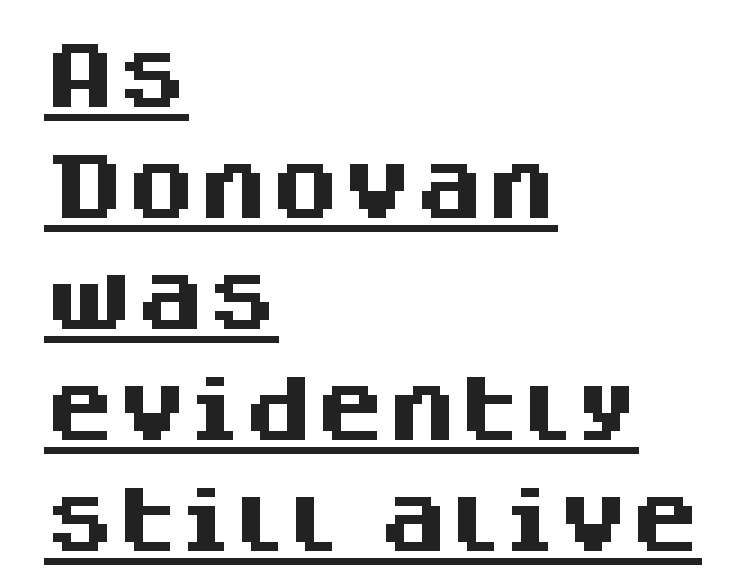
Q: Is the text bold? A: Yes.
Q: Is the text italic (slanted)? A: No, it is upright.
Q: Is the typeface a serif or a sans-serif typeface? A: Sans-serif.
Q: Is the text underlined? A: Yes.
Q: How is the paragraph aligned? A: Left-aligned.
Q: Is the spacing between letters normal or unusually wide? A: Normal.
Q: Is the spacing between lines tight, normal or loose? A: Normal.
Q: Width (condensed, normal, or wide)? A: Normal.
Q: Stroke contrast? A: Medium.
Q: x-height? A: Large.
Q: Monospaced? A: No.
